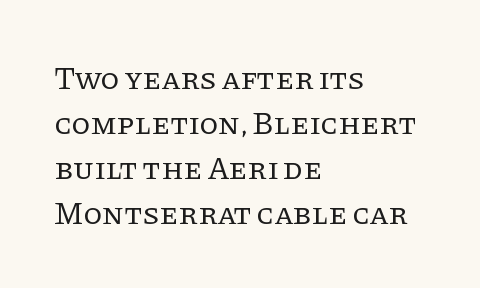
{"serif": "yes", "italic": "no", "bold": "no", "weight": "regular", "width": "normal", "stroke_contrast": "low", "x_height": "large", "monospaced": "no", "underline": "no", "align": "left", "line_spacing": "normal", "line_spacing_ratio": 1.45, "letter_spacing": "normal", "letter_spacing_em": 0.0, "glyph_px": 31}
